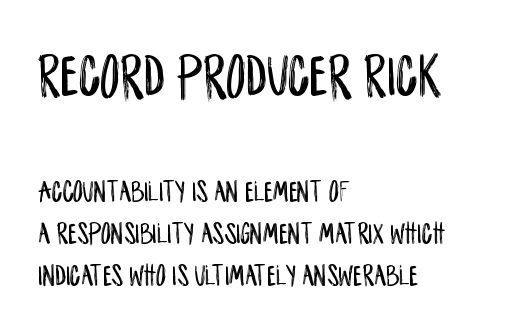
The lines are quadded left. The lettering stays uniformly vertical, giving the passage a roman look. Between one letter and the next there's only the usual sliver of space. The passage shown is typed in a proportional face where columns would drift. This sample keeps an unexceptional amount of space between lines. Rule under the text: the space is simply empty.
